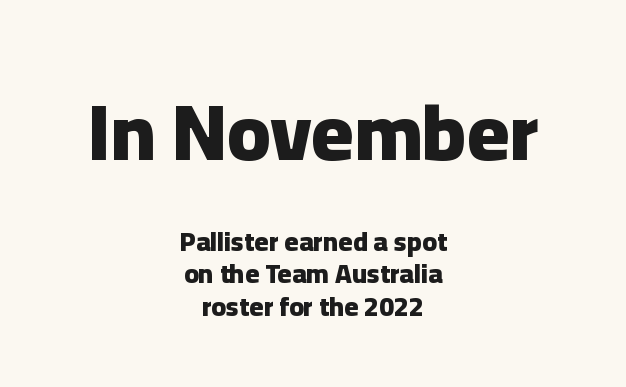
Q: Is the text bold? A: Yes.
Q: Is the text italic (slanted)? A: No, it is upright.
Q: Is the typeface a serif or a sans-serif typeface? A: Sans-serif.
Q: Is the text underlined? A: No.
Q: How is the paragraph aligned? A: Centered.
Q: Is the spacing between letters normal or unusually wide? A: Normal.
Q: Which block of text is set in a larger size, the first (top) or the second (bottom)? A: The first (top) one.
Q: Width (condensed, normal, or wide)? A: Normal.
Q: Stroke contrast? A: Low.
Q: x-height? A: Medium.
Q: Monospaced? A: No.
